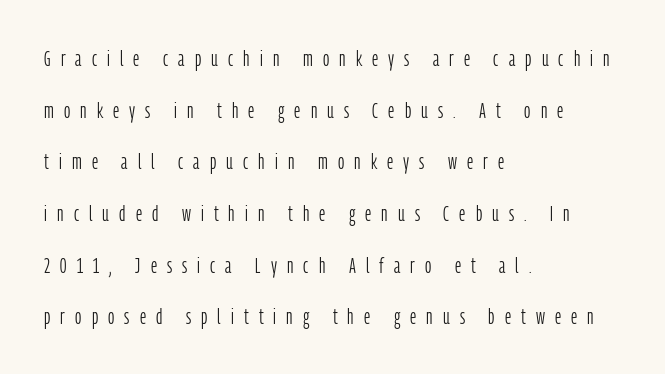
Characters follow at a spacing far wider than the type designer built in. This rendering uses left alignment, leaving the right contour irregular. The typeface has the unassuming heft of standard copy or less. The baseline area is clear.
